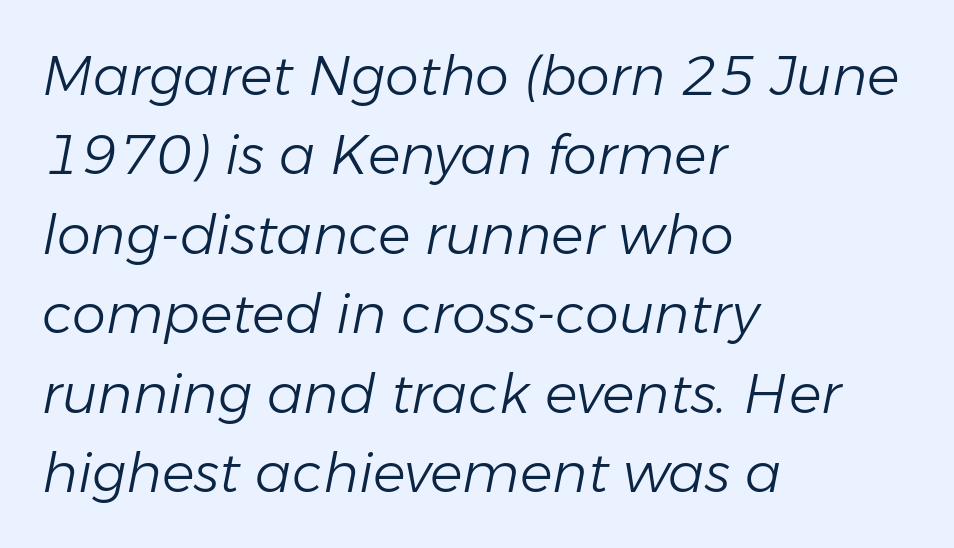
The image shows 54 px light type, italic (leaning right); set left-aligned, normal line spacing (1.47x), normal letter spacing, not underlined; low stroke contrast and a medium x-height.
